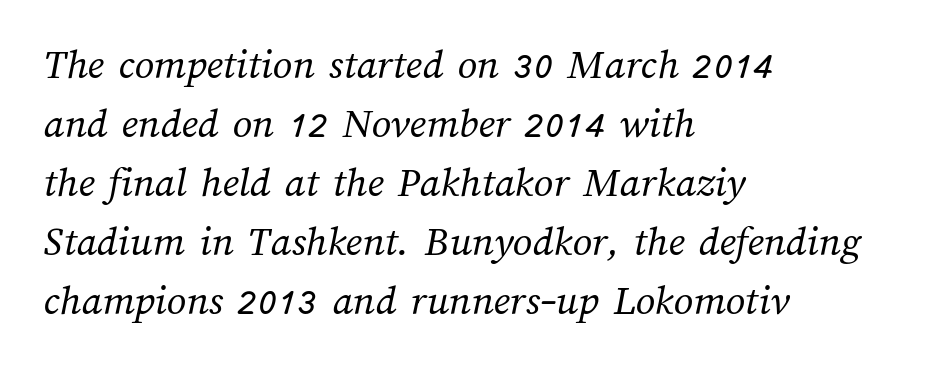
{"bold": "no", "weight": "regular", "width": "normal", "stroke_contrast": "medium", "x_height": "medium", "monospaced": "no", "underline": "no", "align": "left", "line_spacing": "normal", "line_spacing_ratio": 1.37, "letter_spacing": "normal", "letter_spacing_em": 0.0, "glyph_px": 43}
